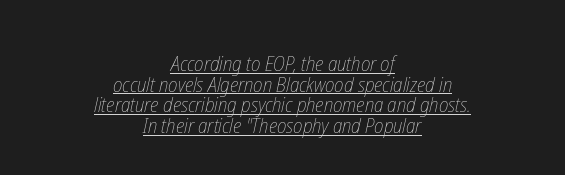
The image shows 21 px text type; set centered, tight line spacing (0.98x), normal letter spacing, underlined.
